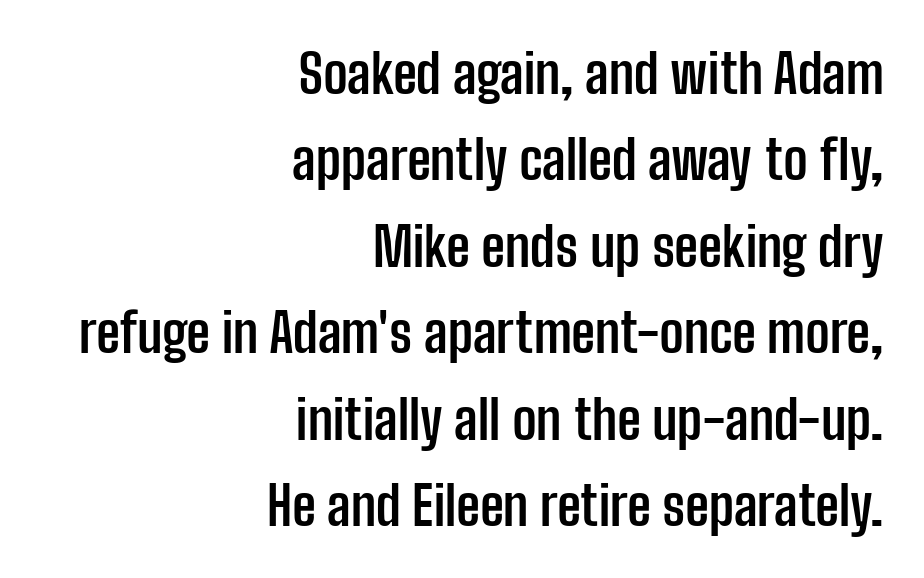
The image shows 54 px semibold, condensed sans-serif type, upright; set right-aligned, normal line spacing (1.6x), normal letter spacing, not underlined; low stroke contrast and a medium x-height.
